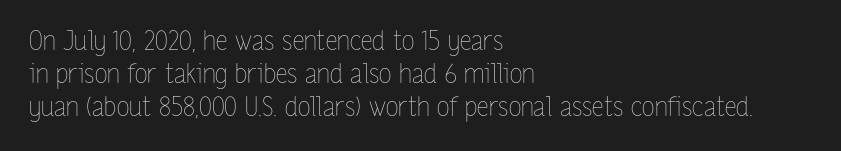
Check the space under the baseline: it is left empty. Posture: upright roman. Is the type heavy? It reads as light-to-regular instead. One-word summary of the alignment: left. The line-height multiplier appears to be the usual default.
